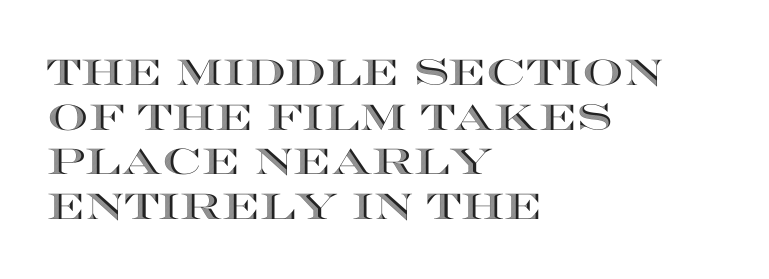
Q: Is the text italic (slanted)? A: No, it is upright.
Q: Is the text underlined? A: No.
Q: How is the paragraph aligned? A: Left-aligned.
Q: Is the spacing between letters normal or unusually wide? A: Normal.
Q: Width (condensed, normal, or wide)? A: Wide.
Q: x-height? A: Large.
Q: Monospaced? A: No.
